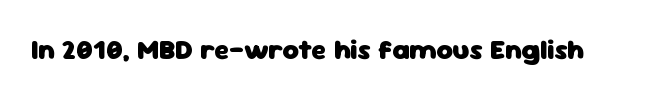
Is the type bold? Yes — the strokes are clearly thick and heavy. In terms of letterspacing, this is plain default setting. The space directly below the letters is spotless. Check where the strokes stop: nothing finishes them off — pure sans. Each letter keeps its own natural width here, so spacing adapts to shape.
